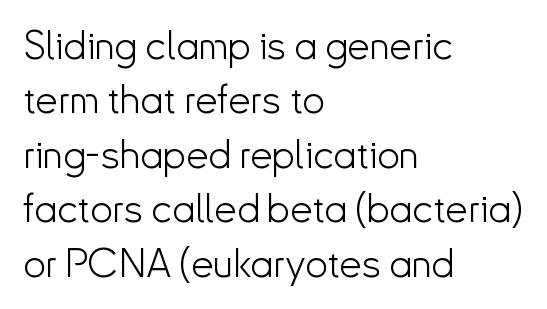
Q: Is the text bold? A: No.
Q: Is the text italic (slanted)? A: No, it is upright.
Q: Is the typeface a serif or a sans-serif typeface? A: Sans-serif.
Q: Is the text underlined? A: No.
Q: How is the paragraph aligned? A: Left-aligned.
Q: Is the spacing between letters normal or unusually wide? A: Normal.
Q: Is the spacing between lines tight, normal or loose? A: Normal.
Q: Width (condensed, normal, or wide)? A: Normal.
Q: Stroke contrast? A: Low.
Q: x-height? A: Small.
Q: Monospaced? A: No.
